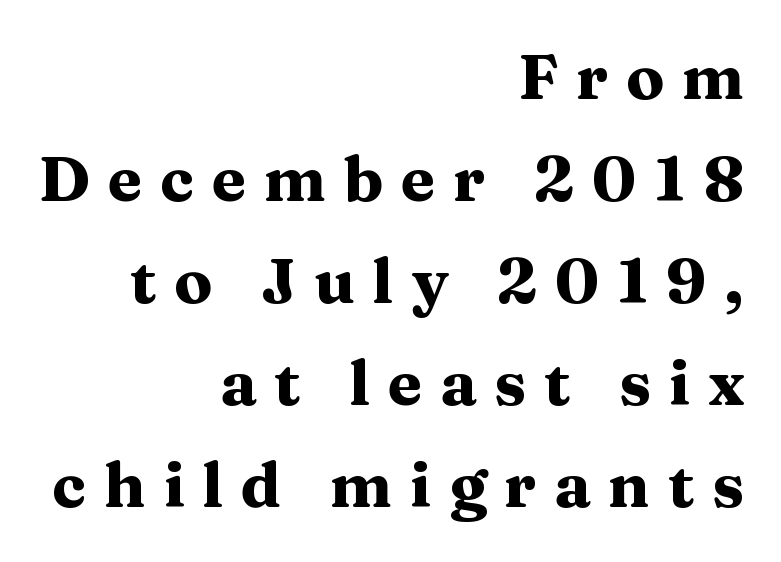
Q: Is the text bold? A: Yes.
Q: Is the text italic (slanted)? A: No, it is upright.
Q: Is the typeface a serif or a sans-serif typeface? A: Serif.
Q: Is the text underlined? A: No.
Q: How is the paragraph aligned? A: Right-aligned.
Q: Is the spacing between letters normal or unusually wide? A: Unusually wide.
Q: Is the spacing between lines tight, normal or loose? A: Normal.
Q: Width (condensed, normal, or wide)? A: Wide.
Q: Stroke contrast? A: Medium.
Q: x-height? A: Medium.
Q: Monospaced? A: No.
